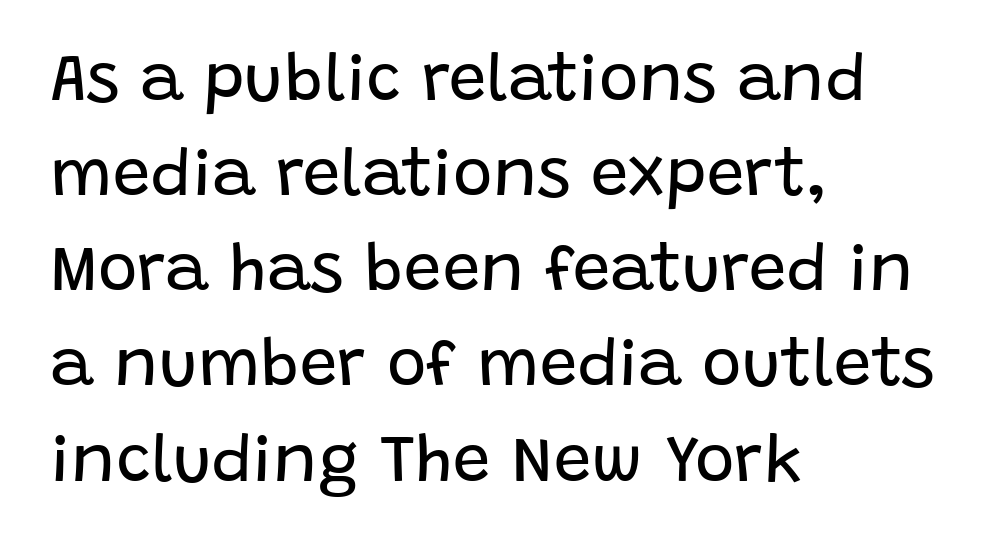
The lines in this sample share a left origin and differ only in where they stop. Serifs: no, the terminals of the letterforms are clean. Ascenders rise straight up at ninety degrees. Words appear dense and cohesive because spacing is normal. These lines are rendered in a variable-pitch font.
